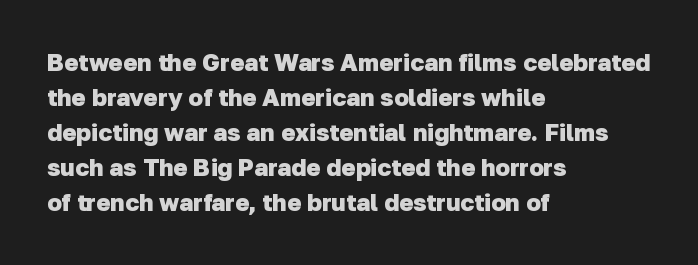
Q: Is the text bold? A: Yes.
Q: Is the text underlined? A: No.
Q: How is the paragraph aligned? A: Left-aligned.
Q: Is the spacing between letters normal or unusually wide? A: Normal.
Q: Is the spacing between lines tight, normal or loose? A: Normal.
